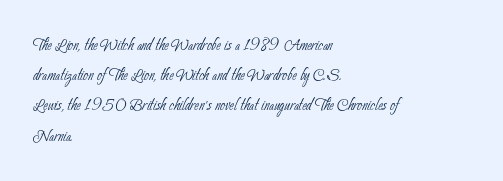
Q: Is the text bold? A: No.
Q: Is the text underlined? A: No.
Q: How is the paragraph aligned? A: Left-aligned.
Q: Is the spacing between letters normal or unusually wide? A: Normal.
Q: Is the spacing between lines tight, normal or loose? A: Normal.
